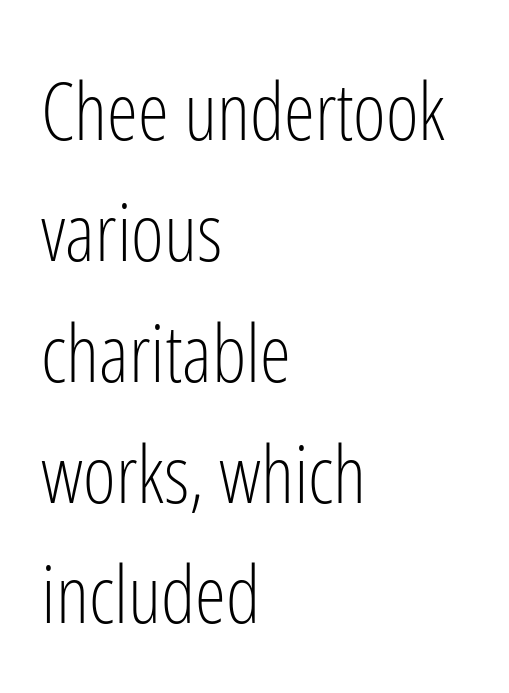
The image shows 79 px light, condensed sans-serif type, upright; set left-aligned, normal line spacing (1.53x), normal letter spacing, not underlined; low stroke contrast and a medium x-height.
